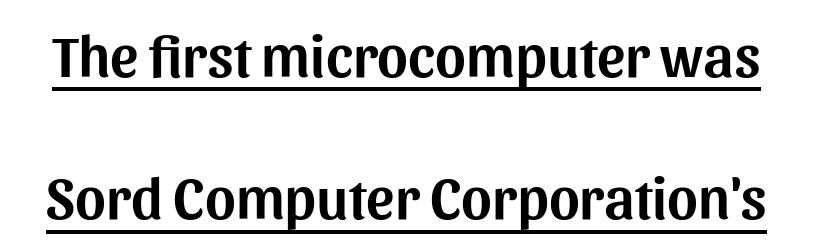
{"serif": "no", "italic": "no", "width": "normal", "stroke_contrast": "medium", "x_height": "medium", "monospaced": "no", "underline": "yes", "line_spacing": "loose", "line_spacing_ratio": 2.41, "letter_spacing": "normal", "letter_spacing_em": 0.0, "glyph_px": 59}
